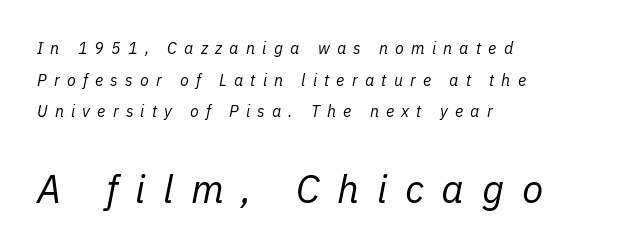
Q: Is the text bold? A: No.
Q: Is the text italic (slanted)? A: Yes, it leans right by about 11 degrees.
Q: Is the text underlined? A: No.
Q: How is the paragraph aligned? A: Left-aligned.
Q: Is the spacing between letters normal or unusually wide? A: Unusually wide.
Q: Is the spacing between lines tight, normal or loose? A: Loose.
Q: Which block of text is set in a larger size, the first (top) or the second (bottom)? A: The second (bottom) one.
Q: Width (condensed, normal, or wide)? A: Normal.
Q: Stroke contrast? A: Low.
Q: x-height? A: Medium.
Q: Monospaced? A: No.
